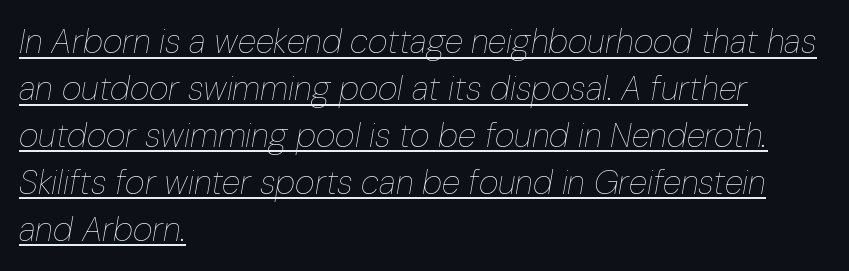
Q: Is the text bold? A: No.
Q: Is the text italic (slanted)? A: Yes, it leans right by about 10 degrees.
Q: Is the text underlined? A: Yes.
Q: How is the paragraph aligned? A: Left-aligned.
Q: Is the spacing between letters normal or unusually wide? A: Normal.
Q: Is the spacing between lines tight, normal or loose? A: Normal.
Q: Width (condensed, normal, or wide)? A: Condensed.
Q: Stroke contrast? A: Low.
Q: x-height? A: Medium.
Q: Monospaced? A: No.
